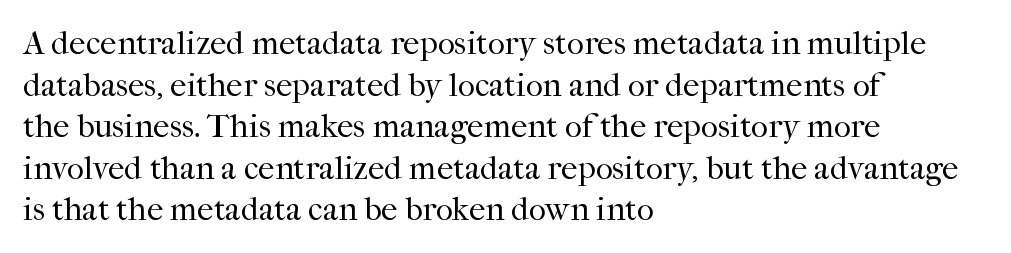
Q: Is the text bold? A: No.
Q: Is the text italic (slanted)? A: No, it is upright.
Q: Is the typeface a serif or a sans-serif typeface? A: Serif.
Q: Is the text underlined? A: No.
Q: How is the paragraph aligned? A: Left-aligned.
Q: Is the spacing between letters normal or unusually wide? A: Normal.
Q: Is the spacing between lines tight, normal or loose? A: Normal.
Q: Width (condensed, normal, or wide)? A: Normal.
Q: Stroke contrast? A: High.
Q: x-height? A: Medium.
Q: Monospaced? A: No.
